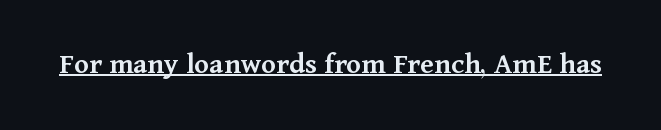
The passage shown is semibold, sitting just below true bold. Inter-character spacing is left at the font's built-in metrics. This sample has the flowing, uneven cadence of proportional lettering. The face used here is seriffed, in the tradition of book romans.
